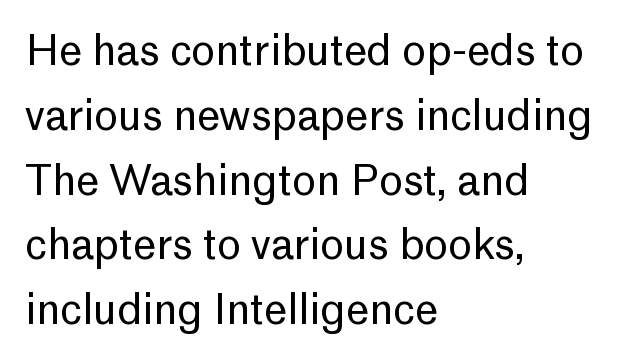
The image shows 41 px regular-weight sans-serif type, upright; set left-aligned, normal line spacing (1.58x), normal letter spacing, not underlined; low stroke contrast and a medium x-height.
